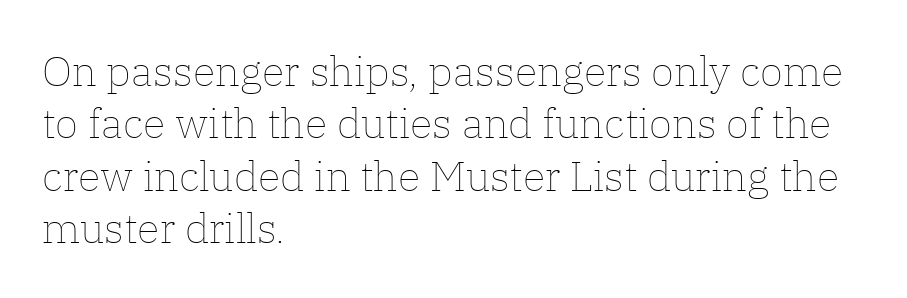
Q: Is the text bold? A: No.
Q: Is the text italic (slanted)? A: No, it is upright.
Q: Is the text underlined? A: No.
Q: How is the paragraph aligned? A: Left-aligned.
Q: Is the spacing between letters normal or unusually wide? A: Normal.
Q: Is the spacing between lines tight, normal or loose? A: Normal.
Q: Width (condensed, normal, or wide)? A: Normal.
Q: Stroke contrast? A: Low.
Q: x-height? A: Medium.
Q: Monospaced? A: No.
